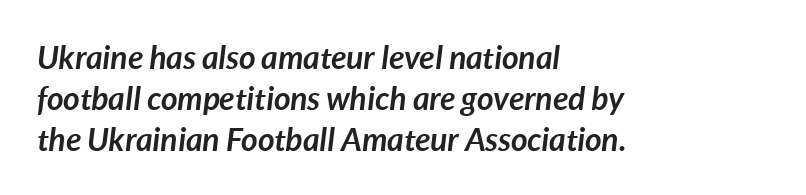
The image shows 32 px semibold type, italic (leaning right); set left-aligned, normal line spacing (1.28x), normal letter spacing, not underlined; low stroke contrast and a medium x-height.
